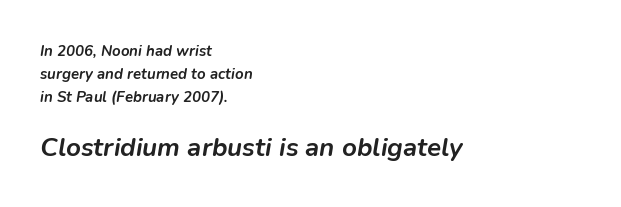
Q: Is the text bold? A: Yes.
Q: Is the text italic (slanted)? A: Yes, it leans right by about 9 degrees.
Q: Is the text underlined? A: No.
Q: How is the paragraph aligned? A: Left-aligned.
Q: Is the spacing between letters normal or unusually wide? A: Normal.
Q: Is the spacing between lines tight, normal or loose? A: Normal.
Q: Which block of text is set in a larger size, the first (top) or the second (bottom)? A: The second (bottom) one.
